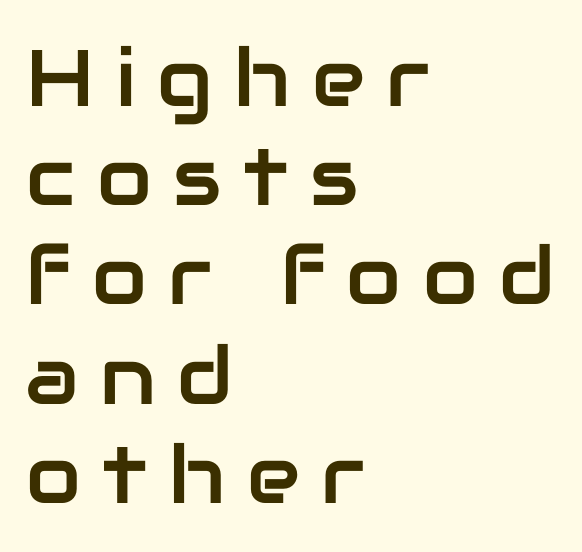
Q: Is the text italic (slanted)? A: No, it is upright.
Q: Is the typeface a serif or a sans-serif typeface? A: Sans-serif.
Q: Is the text underlined? A: No.
Q: How is the paragraph aligned? A: Left-aligned.
Q: Is the spacing between letters normal or unusually wide? A: Unusually wide.
Q: Width (condensed, normal, or wide)? A: Normal.
Q: Stroke contrast? A: Low.
Q: x-height? A: Medium.
Q: Monospaced? A: No.
